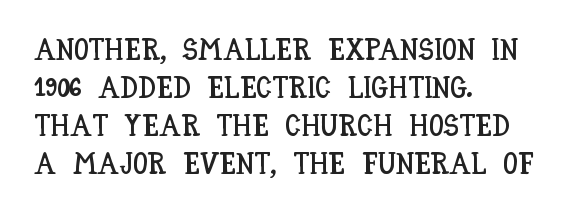
The image shows 30 px condensed type, upright; set left-aligned, normal line spacing (1.27x), normal letter spacing, not underlined; low stroke contrast and a large x-height.
